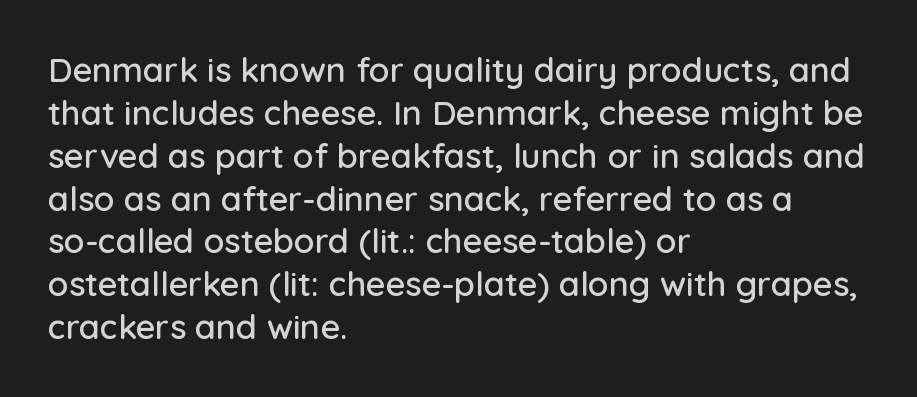
{"serif": "no", "italic": "no", "width": "normal", "stroke_contrast": "low", "x_height": "medium", "monospaced": "no", "underline": "no", "align": "left", "line_spacing": "normal", "line_spacing_ratio": 1.26, "letter_spacing": "normal", "letter_spacing_em": 0.0, "glyph_px": 34}
